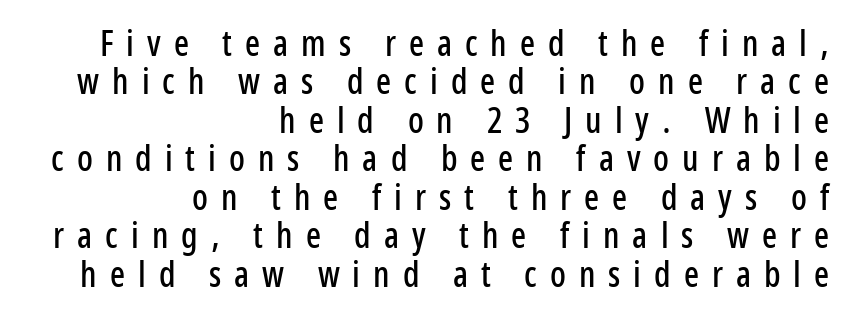
{"serif": "no", "italic": "no", "width": "condensed", "stroke_contrast": "low", "x_height": "medium", "monospaced": "no", "underline": "no", "align": "right", "line_spacing": "tight", "line_spacing_ratio": 1.1, "letter_spacing": "wide", "letter_spacing_em": 0.37, "glyph_px": 35}
